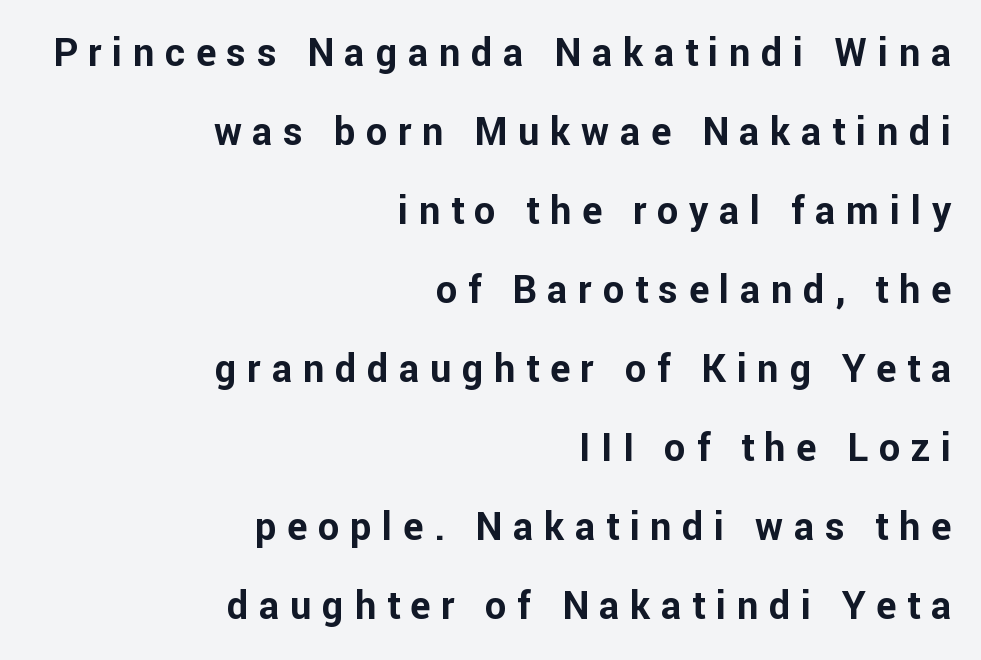
{"serif": "no", "italic": "no", "bold": "yes", "weight": "bold", "width": "normal", "stroke_contrast": "low", "x_height": "medium", "monospaced": "no", "underline": "no", "align": "right", "line_spacing": "loose", "line_spacing_ratio": 2.08, "letter_spacing": "wide", "letter_spacing_em": 0.28, "glyph_px": 38}
